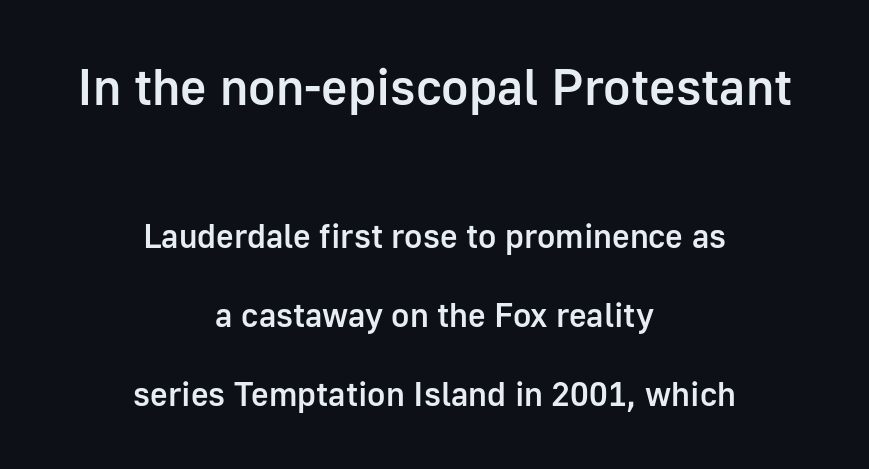
The image shows 51 px semibold sans-serif type, upright; set centered, loose line spacing (2.32x), normal letter spacing, not underlined; the first (top) block is 1.5x larger; low stroke contrast and a medium x-height.
